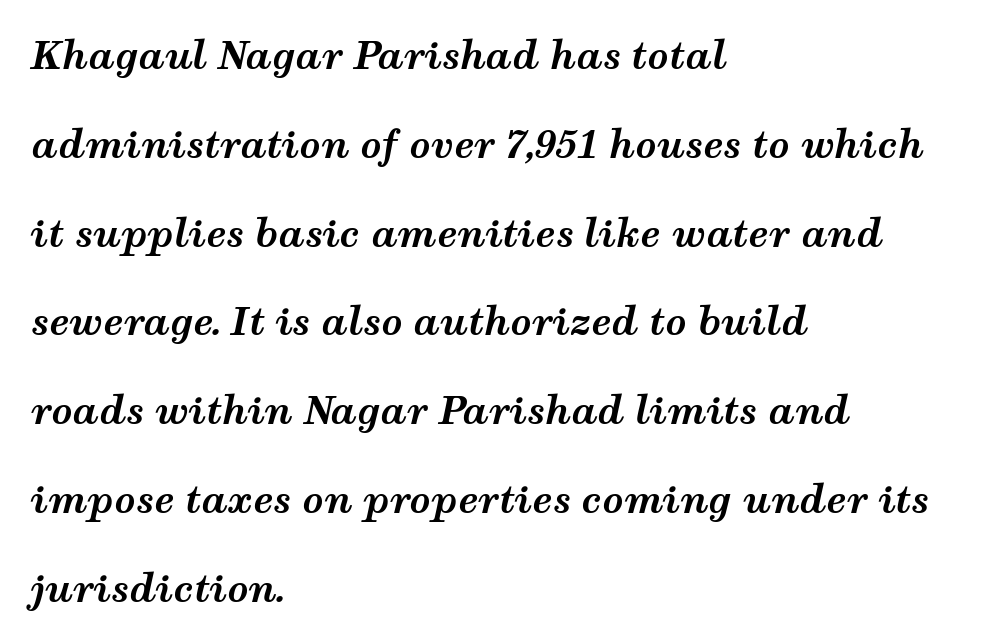
Q: Is the text bold? A: Yes.
Q: Is the text italic (slanted)? A: Yes, it leans right by about 12 degrees.
Q: Is the text underlined? A: No.
Q: How is the paragraph aligned? A: Left-aligned.
Q: Is the spacing between letters normal or unusually wide? A: Normal.
Q: Is the spacing between lines tight, normal or loose? A: Loose.
Q: Width (condensed, normal, or wide)? A: Wide.
Q: Stroke contrast? A: Medium.
Q: x-height? A: Medium.
Q: Monospaced? A: No.
